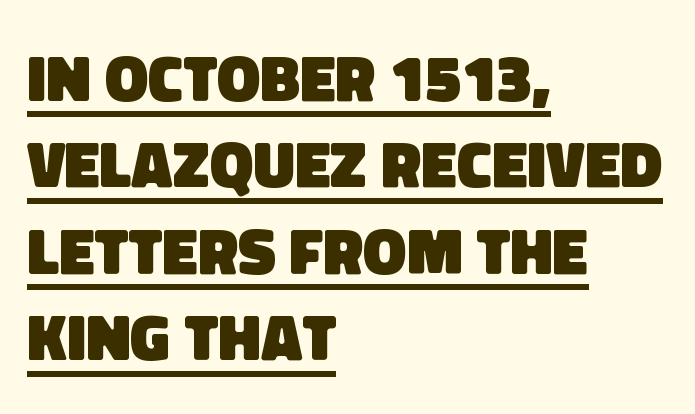
This rendering uses left alignment, leaving the right contour irregular. One glance says typical: line gaps are just what's usual. The passage shown is emphatically bold. These lines are rendered in a variable-pitch font. Is the letter spacing exaggerated? No — it looks like the ordinary default. These lines are composed in type without serifs.
